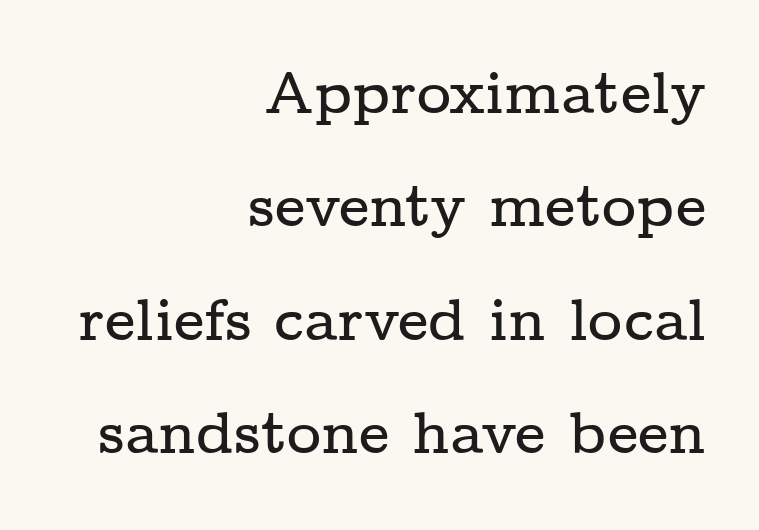
The image shows 59 px wide serif type, upright; set right-aligned, loose line spacing (1.92x), normal letter spacing, not underlined; low stroke contrast and a medium x-height.
